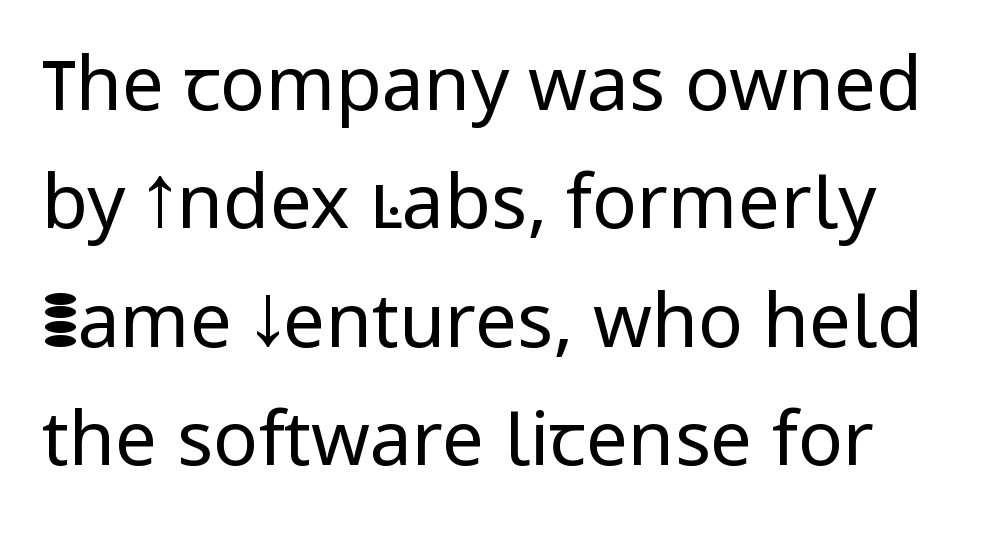
The image shows 75 px regular-weight sans-serif type, upright; set normal line spacing (1.58x), normal letter spacing, not underlined; low stroke contrast and a medium x-height.
